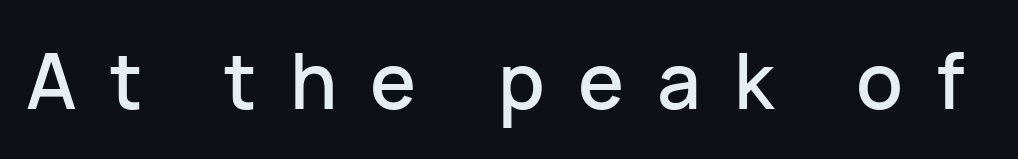
Q: Is the text italic (slanted)? A: No, it is upright.
Q: Is the typeface a serif or a sans-serif typeface? A: Sans-serif.
Q: Is the text underlined? A: No.
Q: Is the spacing between letters normal or unusually wide? A: Unusually wide.
Q: Width (condensed, normal, or wide)? A: Normal.
Q: Stroke contrast? A: Low.
Q: x-height? A: Medium.
Q: Monospaced? A: No.
